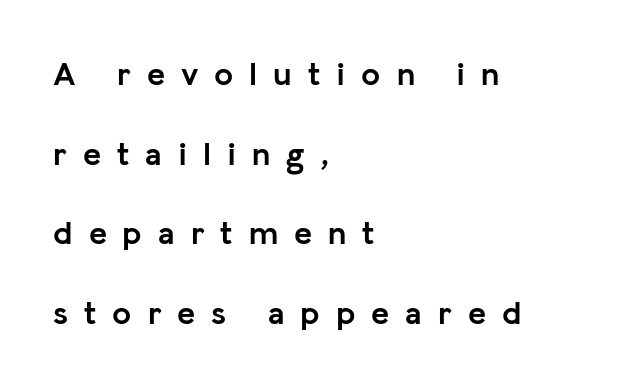
{"serif": "no", "italic": "no", "bold": "yes", "weight": "semibold", "width": "normal", "stroke_contrast": "low", "x_height": "medium", "monospaced": "no", "underline": "no", "align": "left", "line_spacing": "loose", "line_spacing_ratio": 2.34, "letter_spacing": "wide", "letter_spacing_em": 0.47, "glyph_px": 34}
